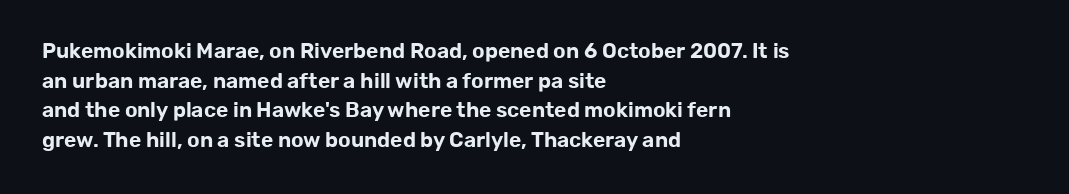
The image shows 21 px text type, upright; set left-aligned, normal line spacing (1.41x), normal letter spacing, not underlined.
